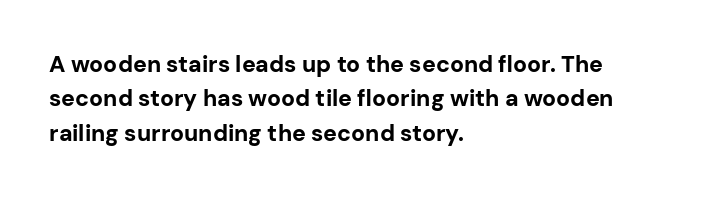
Is the letter spacing exaggerated? No — it looks like the ordinary default. Reading down the block, your eye returns to a fixed left position each line. Heavy-handed strokes throughout: this text is bold. Just letters on the line, the space beneath them empty. Baseline-to-baseline distance is the conventional proportion of letter height. A roman cut, with each character standing at attention.
